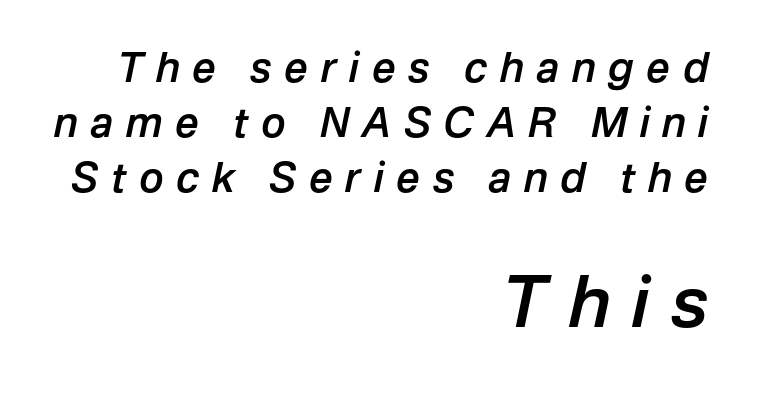
Q: Is the text bold? A: Semi-bold.
Q: Is the text italic (slanted)? A: Yes, it leans right by about 12 degrees.
Q: Is the text underlined? A: No.
Q: How is the paragraph aligned? A: Right-aligned.
Q: Is the spacing between letters normal or unusually wide? A: Unusually wide.
Q: Is the spacing between lines tight, normal or loose? A: Normal.
Q: Which block of text is set in a larger size, the first (top) or the second (bottom)? A: The second (bottom) one.
Q: Width (condensed, normal, or wide)? A: Normal.
Q: Stroke contrast? A: Low.
Q: x-height? A: Medium.
Q: Monospaced? A: No.
